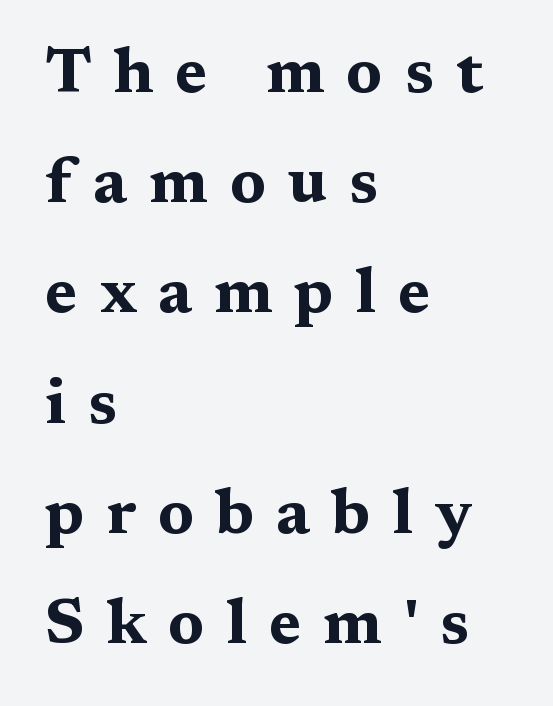
Q: Is the text bold? A: Yes.
Q: Is the text italic (slanted)? A: No, it is upright.
Q: Is the typeface a serif or a sans-serif typeface? A: Serif.
Q: Is the text underlined? A: No.
Q: How is the paragraph aligned? A: Left-aligned.
Q: Is the spacing between letters normal or unusually wide? A: Unusually wide.
Q: Width (condensed, normal, or wide)? A: Wide.
Q: Stroke contrast? A: Medium.
Q: x-height? A: Medium.
Q: Monospaced? A: No.
